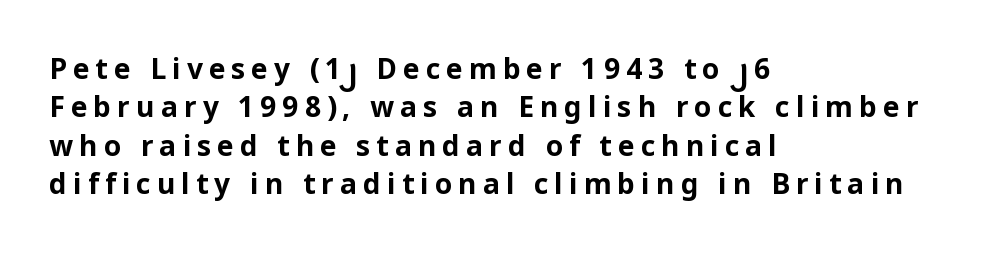
Q: Is the text bold? A: Yes.
Q: Is the text italic (slanted)? A: No, it is upright.
Q: Is the typeface a serif or a sans-serif typeface? A: Sans-serif.
Q: Is the text underlined? A: No.
Q: How is the paragraph aligned? A: Left-aligned.
Q: Is the spacing between letters normal or unusually wide? A: Unusually wide.
Q: Is the spacing between lines tight, normal or loose? A: Normal.
Q: Width (condensed, normal, or wide)? A: Normal.
Q: Stroke contrast? A: Low.
Q: x-height? A: Medium.
Q: Monospaced? A: No.
